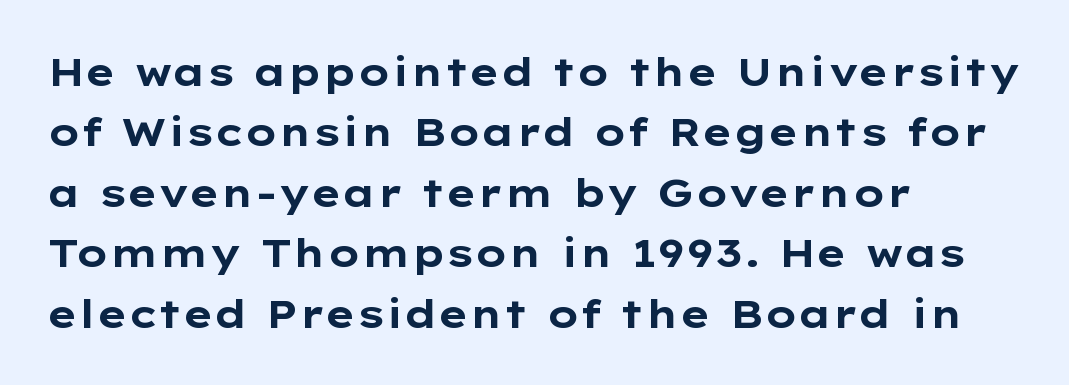
Leftover space on each line is placed entirely after the last word. No extra tracking has been applied to these lines. Typographic density is high because the face is bold. Note: no serifs on the glyphs. Tall strokes in this sample are plumb rather than angled. This sample keeps an unexceptional amount of space between lines.
